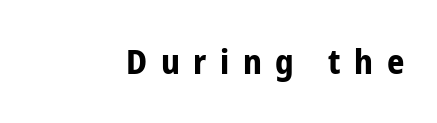
The image shows 34 px bold, condensed sans-serif type, upright; set right-aligned, unusually wide letter spacing (+0.4 em), not underlined; low stroke contrast and a medium x-height.
